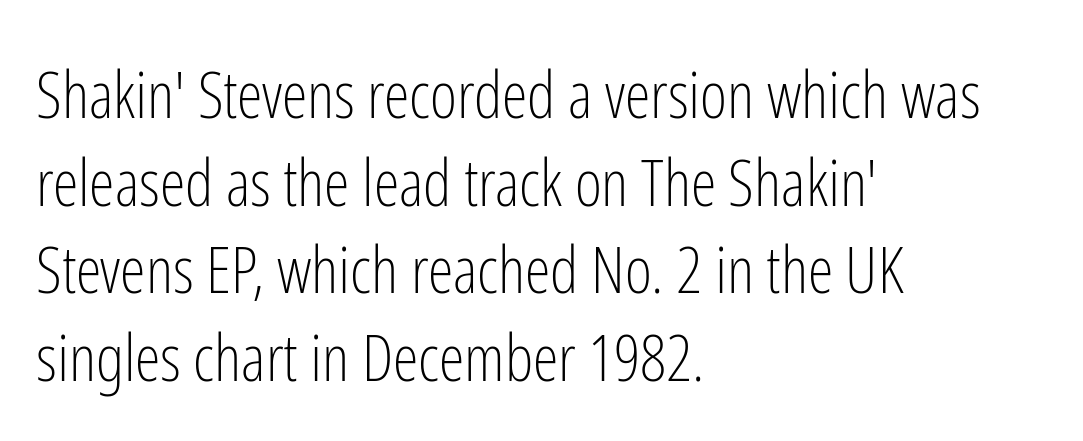
{"serif": "no", "italic": "no", "bold": "no", "weight": "light", "width": "condensed", "stroke_contrast": "low", "x_height": "medium", "monospaced": "no", "underline": "no", "align": "left", "line_spacing": "normal", "line_spacing_ratio": 1.35, "letter_spacing": "normal", "letter_spacing_em": 0.0, "glyph_px": 65}
